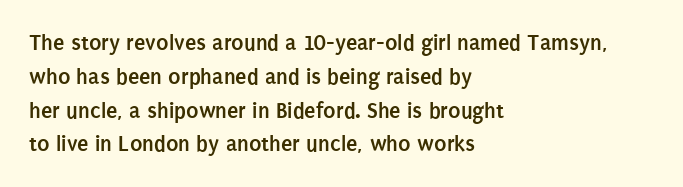
Bold? Absolutely — the strokes are thick and heavy. The setting favours the left margin, as ordinary paragraphs usually do. The font's upright variant was chosen for this text. A bare baseline throughout the passage. Vertical spacing — default.
